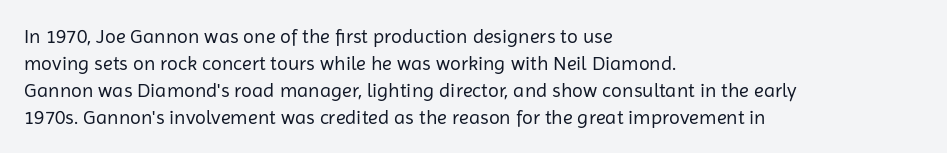
Q: Is the text bold? A: No.
Q: Is the text italic (slanted)? A: No, it is upright.
Q: Is the text underlined? A: No.
Q: How is the paragraph aligned? A: Left-aligned.
Q: Is the spacing between letters normal or unusually wide? A: Normal.
Q: Is the spacing between lines tight, normal or loose? A: Normal.
